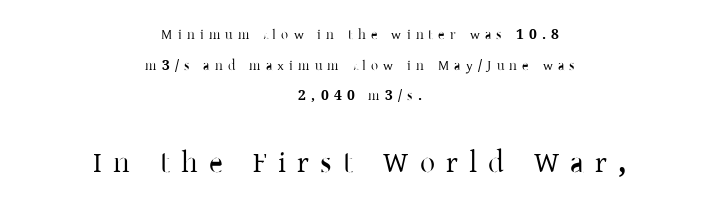
The image shows 30 px serif type, upright; set centered, loose line spacing (2.19x), unusually wide letter spacing (+0.37 em), not underlined; the second (bottom) block is 2.14x larger; low stroke contrast and a medium x-height.
